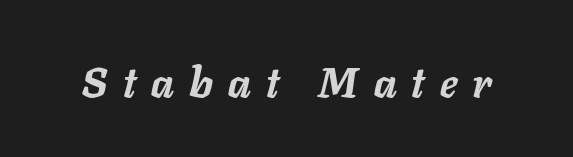
Q: Is the text bold? A: Yes.
Q: Is the text italic (slanted)? A: Yes, it leans right by about 11 degrees.
Q: Is the text underlined? A: No.
Q: Is the spacing between letters normal or unusually wide? A: Unusually wide.
Q: Width (condensed, normal, or wide)? A: Normal.
Q: Stroke contrast? A: Low.
Q: x-height? A: Medium.
Q: Monospaced? A: No.
